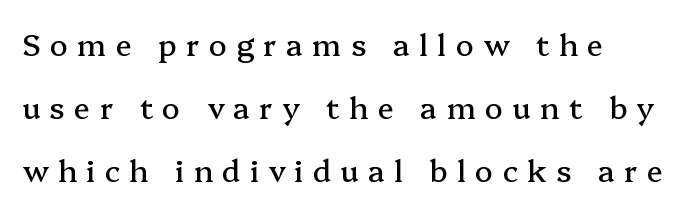
{"serif": "yes", "italic": "no", "width": "normal", "stroke_contrast": "medium", "x_height": "medium", "monospaced": "no", "underline": "no", "align": "left", "line_spacing": "loose", "line_spacing_ratio": 2.1, "letter_spacing": "wide", "letter_spacing_em": 0.31, "glyph_px": 30}
